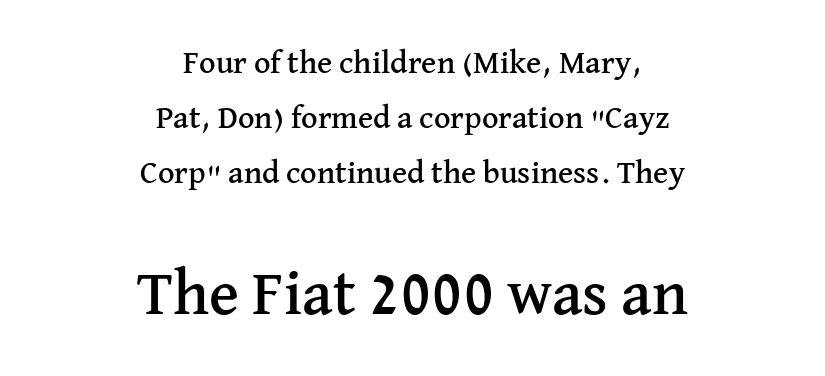
Q: Is the text italic (slanted)? A: No, it is upright.
Q: Is the typeface a serif or a sans-serif typeface? A: Serif.
Q: Is the text underlined? A: No.
Q: How is the paragraph aligned? A: Centered.
Q: Is the spacing between letters normal or unusually wide? A: Normal.
Q: Which block of text is set in a larger size, the first (top) or the second (bottom)? A: The second (bottom) one.
Q: Width (condensed, normal, or wide)? A: Normal.
Q: Stroke contrast? A: Medium.
Q: x-height? A: Medium.
Q: Monospaced? A: No.
